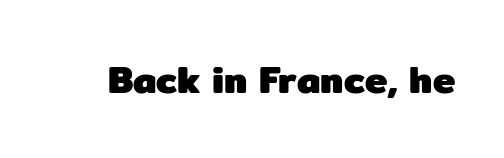
{"serif": "no", "italic": "no", "bold": "yes", "weight": "heavy", "width": "normal", "stroke_contrast": "low", "x_height": "medium", "monospaced": "no", "underline": "no", "letter_spacing": "normal", "letter_spacing_em": 0.0, "glyph_px": 38}
